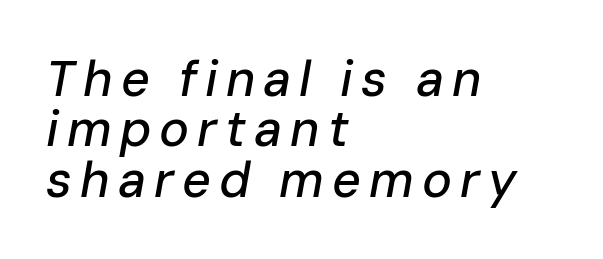
{"italic": "yes", "lean": "right", "slant_degrees": 10, "width": "normal", "stroke_contrast": "low", "x_height": "medium", "monospaced": "no", "underline": "no", "align": "left", "line_spacing": "tight", "line_spacing_ratio": 1.01, "glyph_px": 50}
